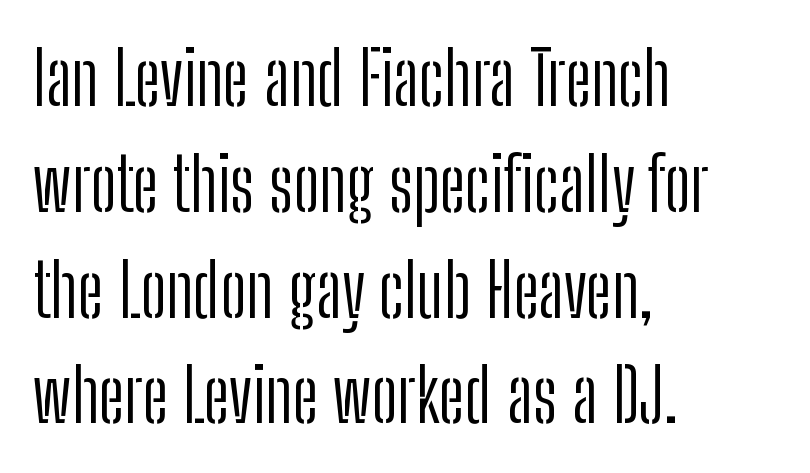
{"serif": "no", "italic": "no", "bold": "no", "weight": "light", "width": "condensed", "stroke_contrast": "low", "x_height": "medium", "monospaced": "no", "underline": "no", "align": "left", "line_spacing": "normal", "line_spacing_ratio": 1.43, "letter_spacing": "normal", "letter_spacing_em": 0.0, "glyph_px": 74}
